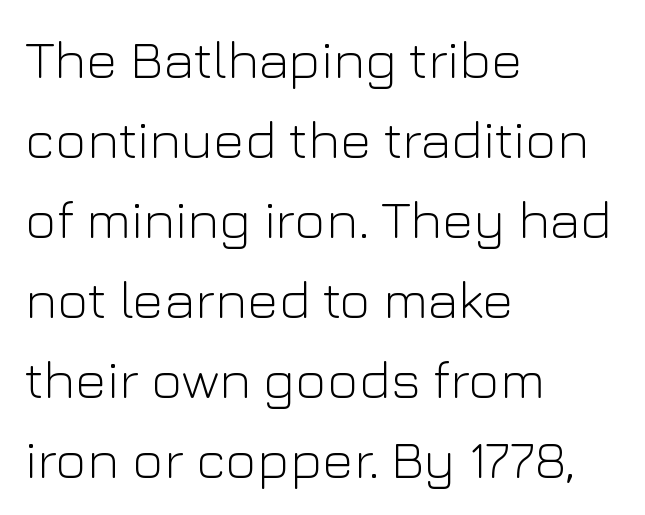
The image shows 54 px light sans-serif type, upright; set left-aligned, normal line spacing (1.48x), normal letter spacing, not underlined; low stroke contrast and a medium x-height.
